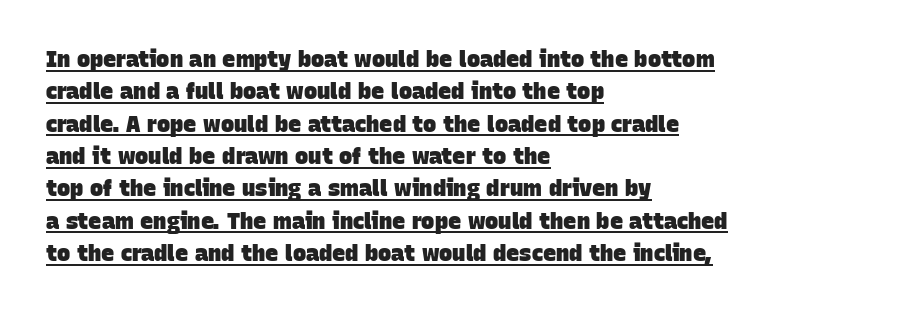
The passage shown has conventional tracking throughout. The passage shown is underscored from start to finish. Compared with typical paragraphs, the rows here are spaced about the same. Stroke thickness is high; the sample reads as a true bold.
